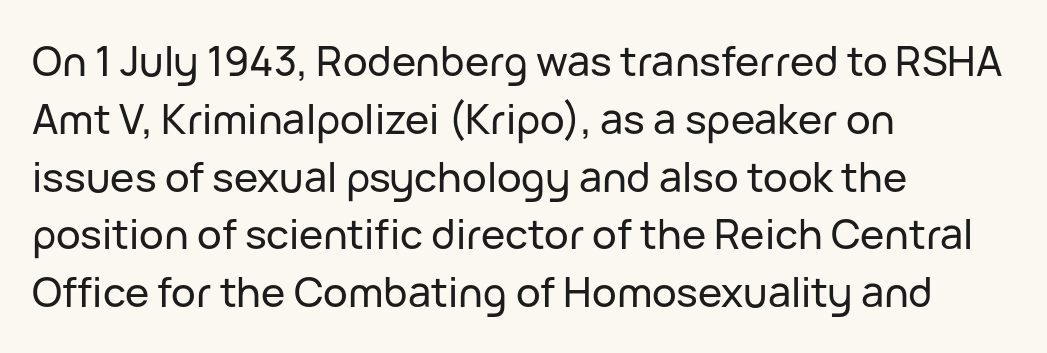
Q: Is the text italic (slanted)? A: No, it is upright.
Q: Is the typeface a serif or a sans-serif typeface? A: Sans-serif.
Q: Is the text underlined? A: No.
Q: How is the paragraph aligned? A: Left-aligned.
Q: Is the spacing between letters normal or unusually wide? A: Normal.
Q: Is the spacing between lines tight, normal or loose? A: Normal.
Q: Width (condensed, normal, or wide)? A: Normal.
Q: Stroke contrast? A: Low.
Q: x-height? A: Medium.
Q: Monospaced? A: No.
